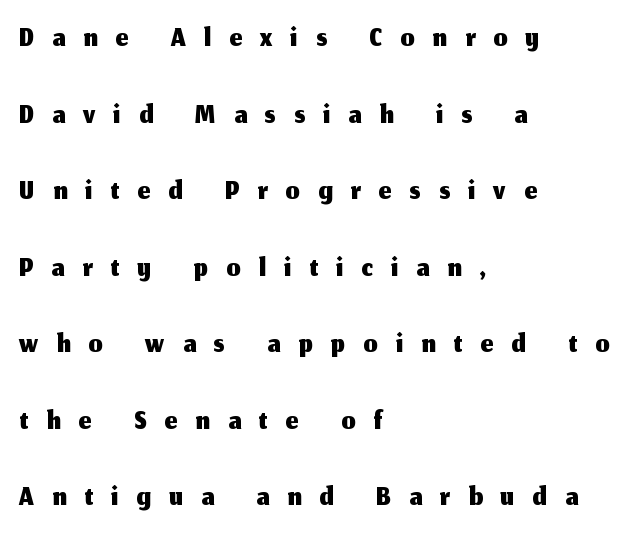
{"serif": "no", "italic": "no", "width": "normal", "stroke_contrast": "medium", "x_height": "medium", "monospaced": "no", "underline": "no", "align": "left", "line_spacing_ratio": 1.74, "letter_spacing": "wide", "letter_spacing_em": 0.42, "glyph_px": 44}
